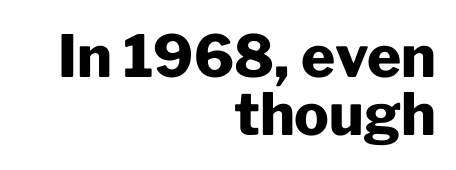
The image shows 58 px heavy sans-serif type, upright; set right-aligned, tight line spacing (1.0x), normal letter spacing, not underlined; low stroke contrast and a medium x-height.
